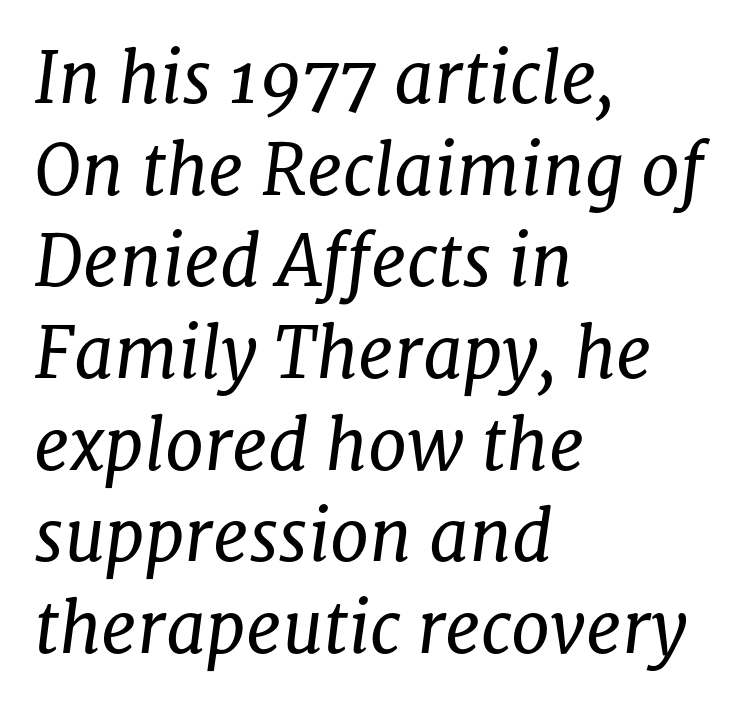
The image shows 70 px regular-weight serif type, italic (leaning right); set left-aligned, normal line spacing (1.31x), normal letter spacing, not underlined; low stroke contrast and a medium x-height.
